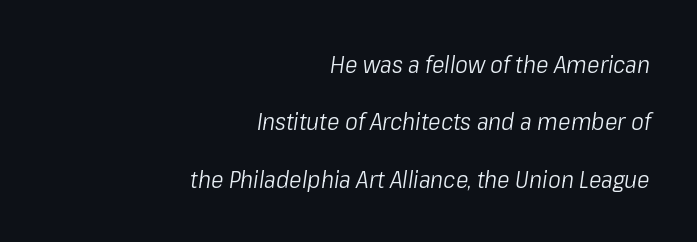
Q: Is the text bold? A: No.
Q: Is the text italic (slanted)? A: Yes, it leans right by about 8 degrees.
Q: Is the text underlined? A: No.
Q: How is the paragraph aligned? A: Right-aligned.
Q: Is the spacing between letters normal or unusually wide? A: Normal.
Q: Is the spacing between lines tight, normal or loose? A: Loose.
